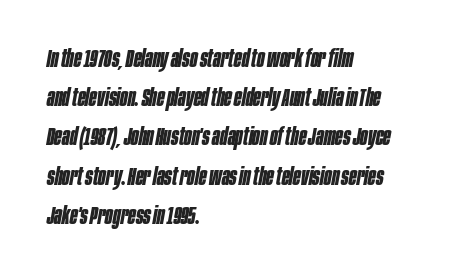
Glyph-to-glyph distance matches everyday printed text. Rule under the text: the space is simply empty. The paragraph shown leans on its left margin. The typography opts for an oblique posture over an upright one. Each glyph is drawn with heavy, bold strokes. The lines sit at an ordinary, default distance from one another.
